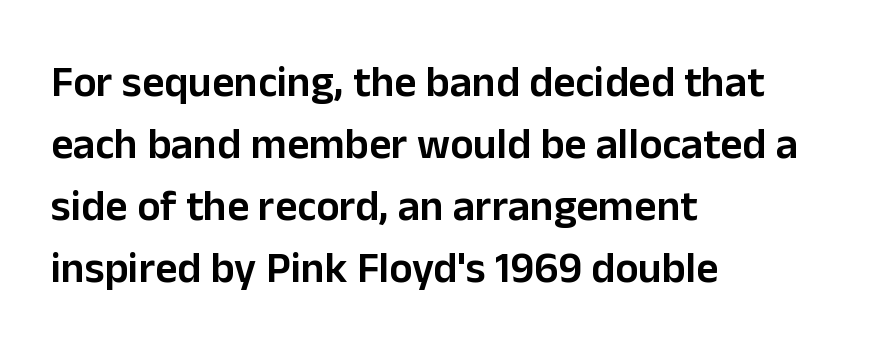
Italic: no, the glyphs are upright roman. Standard letterfit; no display-style spreading of the glyphs. Notice how descenders clear the ascenders below comfortably — that's standard leading. Layout note: lines flush left. In terms of weight, the rendering is demibold, just under bold. Grotesque or geometric, the face here clearly has no serifs.
